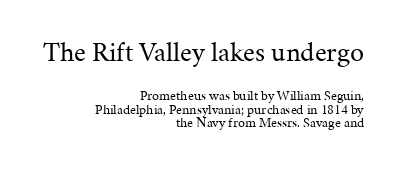
The letters stand straight up with perfectly vertical stems. Think standard paragraph weight, or any step lighter than that. The face used here is rendered with its standard letterfit. Size contrast runs from large at the top to small at the bottom.
